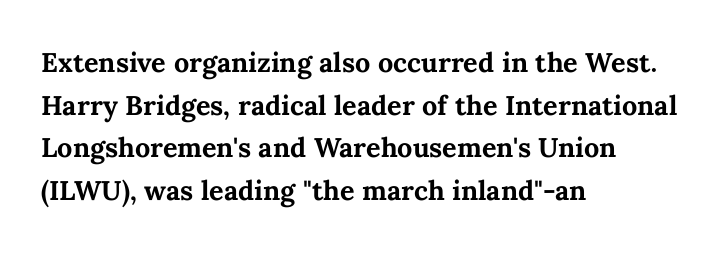
Q: Is the text bold? A: Yes.
Q: Is the text italic (slanted)? A: No, it is upright.
Q: Is the text underlined? A: No.
Q: How is the paragraph aligned? A: Left-aligned.
Q: Is the spacing between letters normal or unusually wide? A: Normal.
Q: Is the spacing between lines tight, normal or loose? A: Normal.
